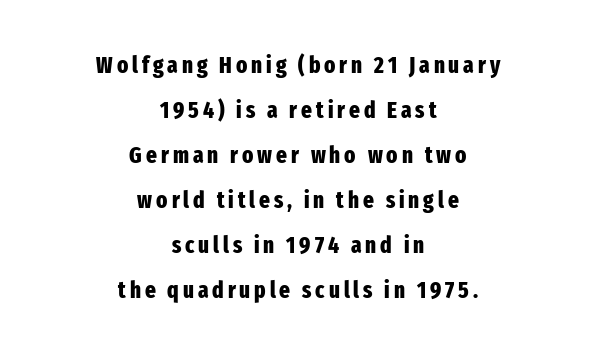
This block would shrink considerably if given ordinary leading; it's expanded now. These lines are centered, leaving both edges ragged. Each row of text sits above clean, open space. Heavy-handed strokes throughout: this text is bold. It's the straight-up-and-down kind of type.
